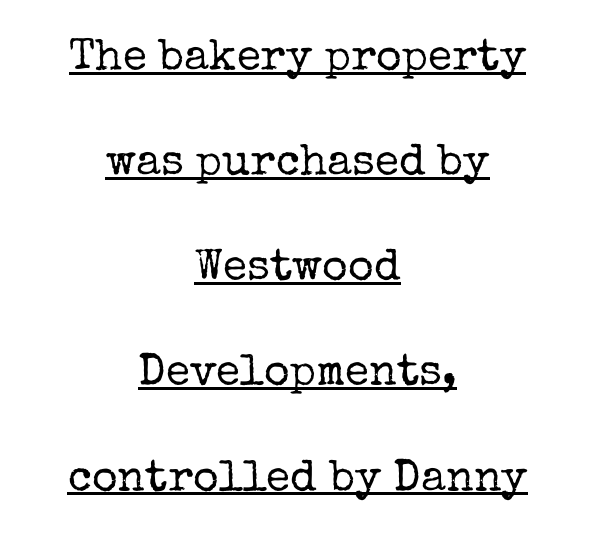
{"serif": "yes", "italic": "no", "bold": "no", "weight": "regular", "width": "normal", "stroke_contrast": "low", "x_height": "medium", "monospaced": "no", "underline": "yes", "align": "center", "line_spacing": "loose", "line_spacing_ratio": 2.39, "letter_spacing": "normal", "letter_spacing_em": 0.0, "glyph_px": 44}
